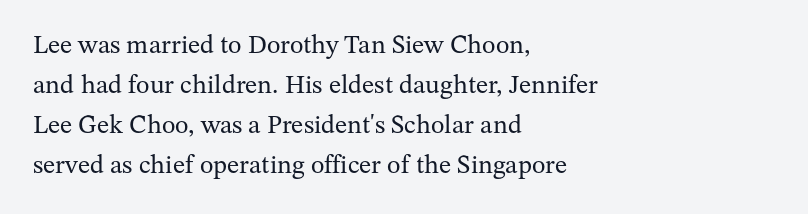
{"italic": "no", "bold": "no", "underline": "no", "align": "left", "line_spacing": "normal", "line_spacing_ratio": 1.54, "letter_spacing": "normal", "letter_spacing_em": 0.0, "glyph_px": 26}
